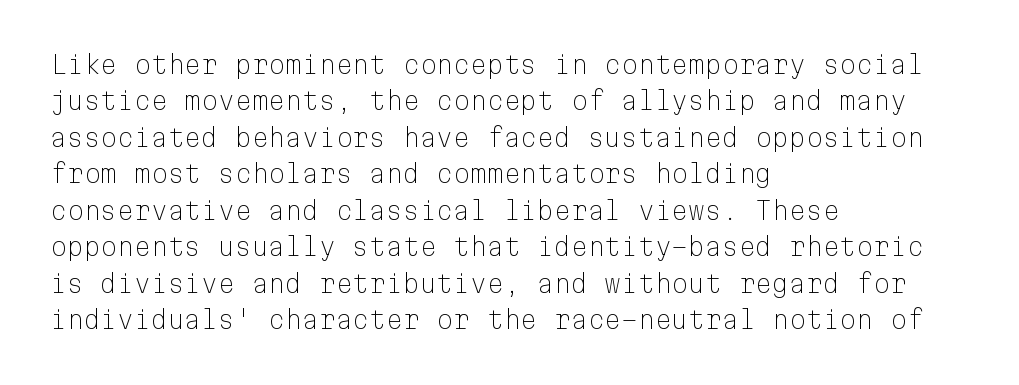
The image shows 24 px text type, upright; set left-aligned, normal line spacing (1.52x), normal letter spacing, not underlined.
